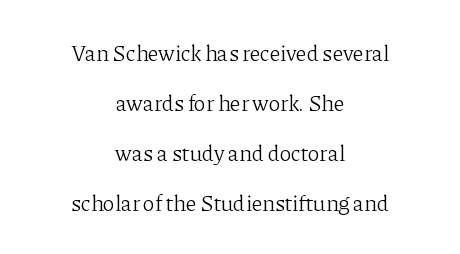
The image shows 22 px text type, upright; set centered, loose line spacing (2.27x), normal letter spacing, not underlined.
